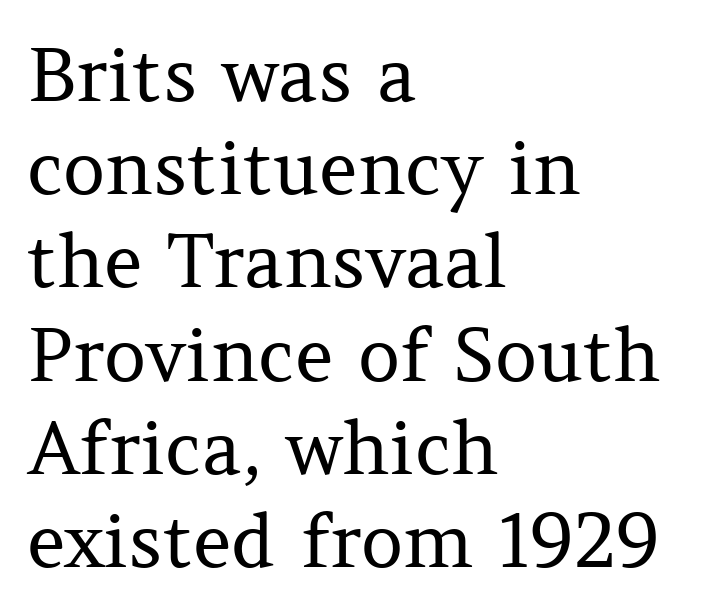
{"serif": "yes", "italic": "no", "bold": "no", "weight": "regular", "width": "normal", "stroke_contrast": "medium", "x_height": "medium", "monospaced": "no", "underline": "no", "align": "left", "line_spacing": "normal", "line_spacing_ratio": 1.26, "letter_spacing": "normal", "letter_spacing_em": 0.0, "glyph_px": 74}
